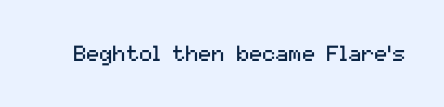
The image shows 22 px text type, upright; set normal letter spacing, not underlined.
